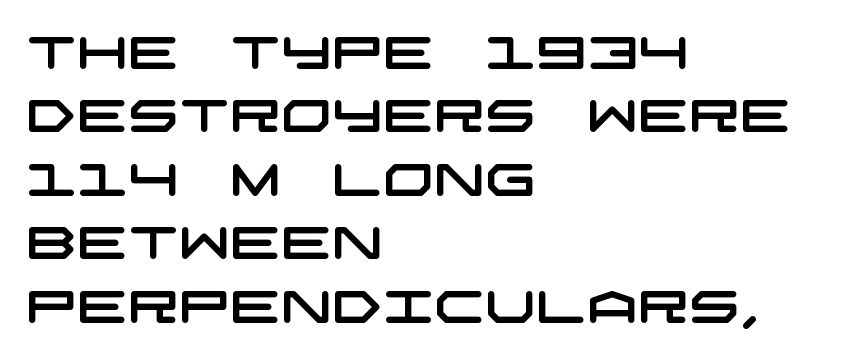
Q: Is the typeface a serif or a sans-serif typeface? A: Sans-serif.
Q: Is the text underlined? A: No.
Q: How is the paragraph aligned? A: Left-aligned.
Q: Is the spacing between letters normal or unusually wide? A: Normal.
Q: Is the spacing between lines tight, normal or loose? A: Normal.
Q: Width (condensed, normal, or wide)? A: Wide.
Q: Stroke contrast? A: Low.
Q: x-height? A: Large.
